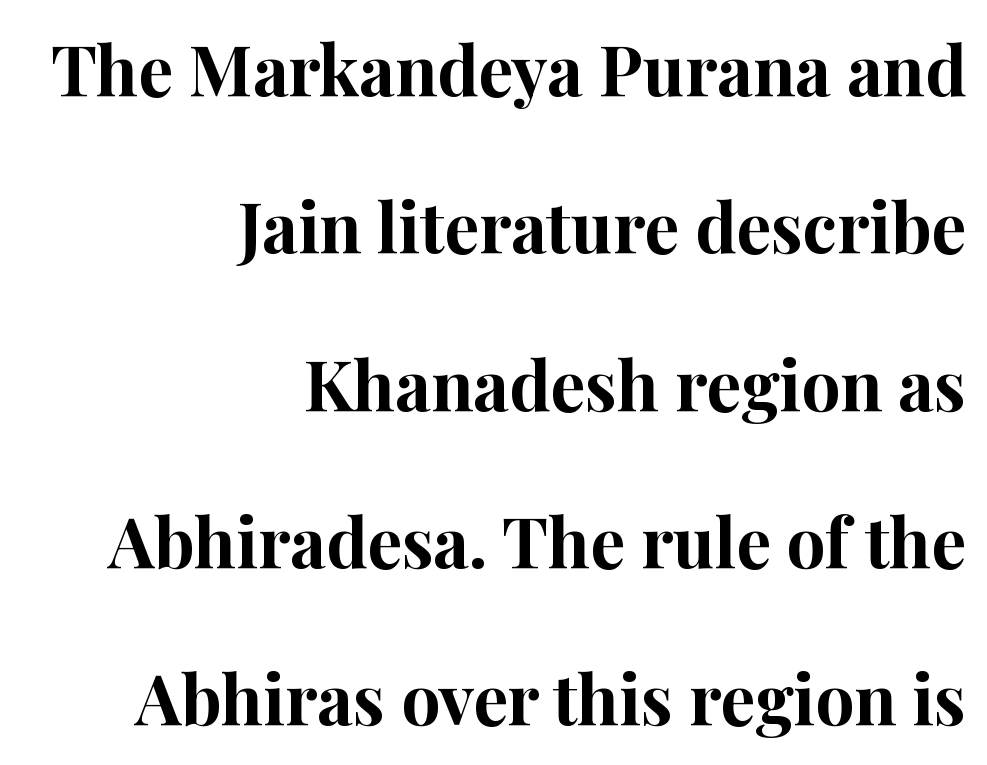
This sample trades compactness for vertical openness between lines. The type is set solid horizontally, with unmodified tracking. Serifs: yes, visible at the terminals of the letterforms. The area under the type is left untouched. The rendering uses natural spacing where letterforms have individual widths.
